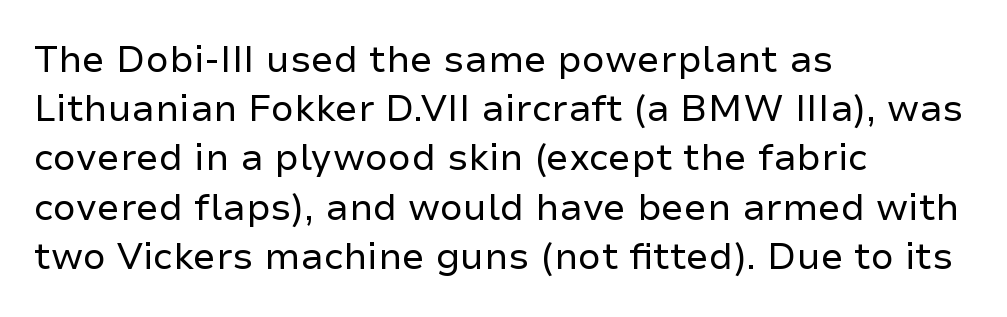
The image shows 37 px regular-weight sans-serif type, upright; set left-aligned, normal line spacing (1.33x), normal letter spacing, not underlined; low stroke contrast and a medium x-height.
